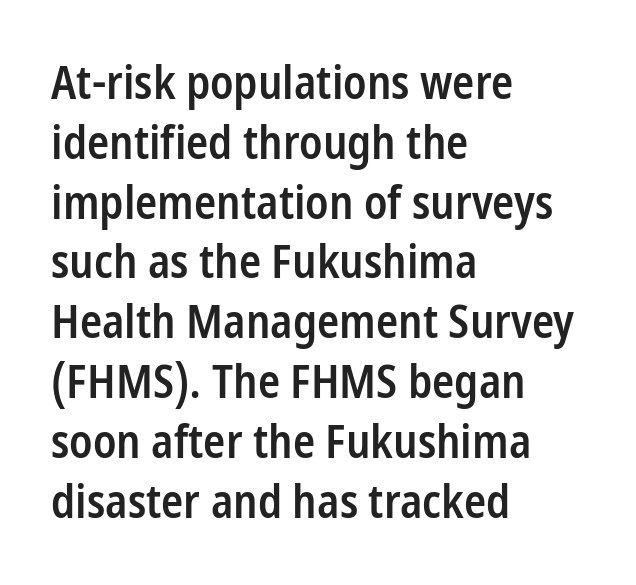
In CSS terms this would be text-align: left. The foot of each line stays bare and open. Letterform terminals end flat and unadorned throughout the passage. Strokes here are thickened, but only to semibold level. The letters stand upright; this is a roman face. Honestly, the letter spacing is just normal — you wouldn't notice it.
